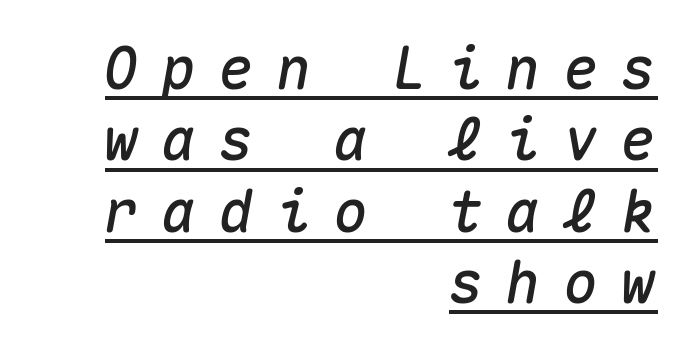
Q: Is the text italic (slanted)? A: Yes, it leans right by about 10 degrees.
Q: Is the text underlined? A: Yes.
Q: How is the paragraph aligned? A: Right-aligned.
Q: Is the spacing between letters normal or unusually wide? A: Unusually wide.
Q: Width (condensed, normal, or wide)? A: Normal.
Q: Stroke contrast? A: Medium.
Q: x-height? A: Medium.
Q: Monospaced? A: Yes.
